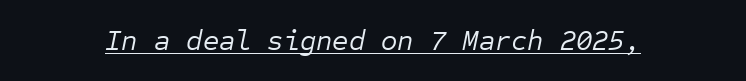
{"italic": "yes", "lean": "right", "slant_degrees": 12, "bold": "no", "weight": "regular", "width": "normal", "stroke_contrast": "low", "x_height": "medium", "monospaced": "yes", "underline": "yes", "letter_spacing": "normal", "letter_spacing_em": 0.0, "glyph_px": 28}
